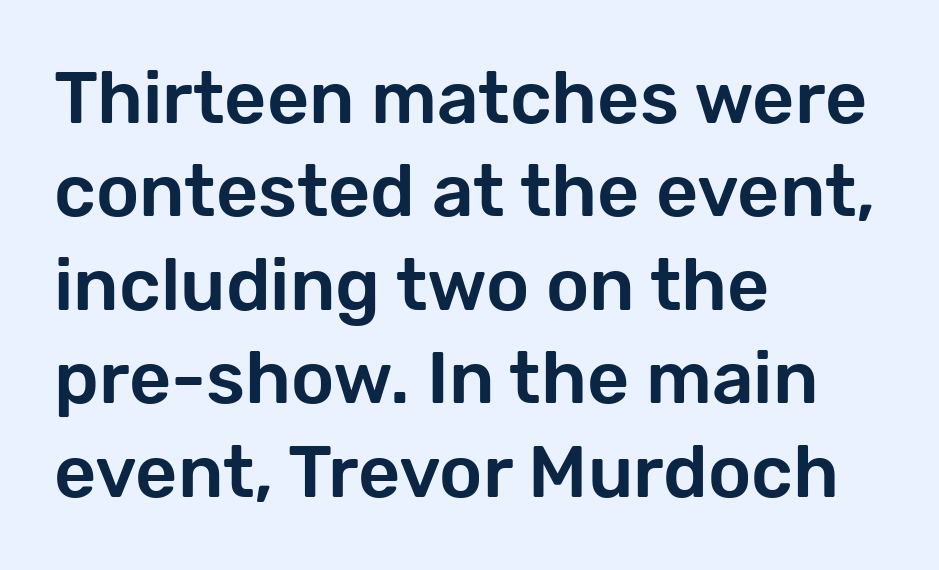
Q: Is the text italic (slanted)? A: No, it is upright.
Q: Is the typeface a serif or a sans-serif typeface? A: Sans-serif.
Q: Is the text underlined? A: No.
Q: How is the paragraph aligned? A: Left-aligned.
Q: Is the spacing between letters normal or unusually wide? A: Normal.
Q: Is the spacing between lines tight, normal or loose? A: Normal.
Q: Width (condensed, normal, or wide)? A: Normal.
Q: Stroke contrast? A: Low.
Q: x-height? A: Medium.
Q: Monospaced? A: No.
